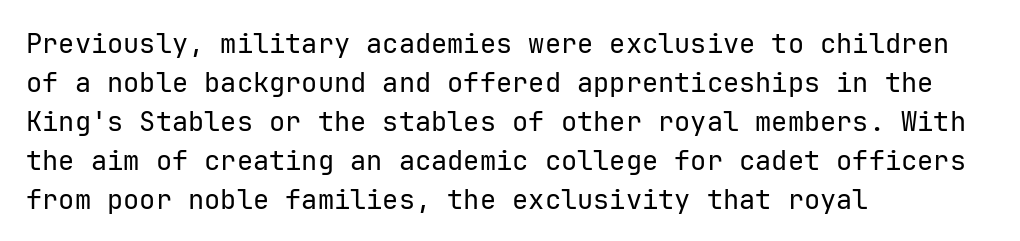
The image shows 27 px text type, upright; set left-aligned, normal line spacing (1.44x), normal letter spacing, not underlined.
